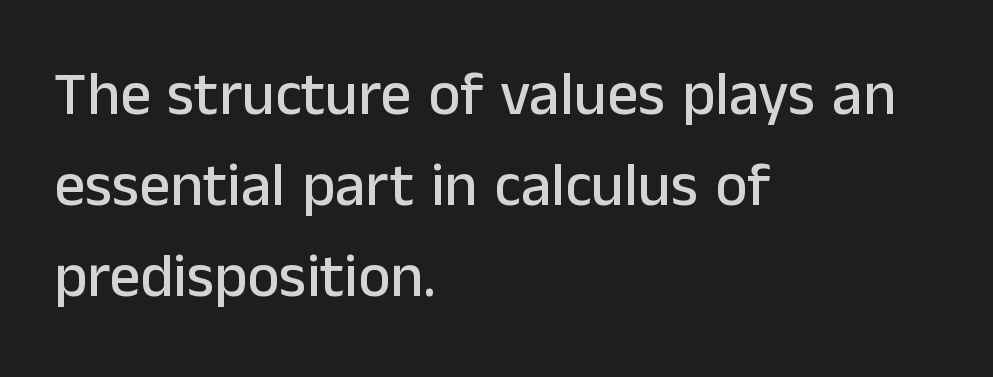
Q: Is the text italic (slanted)? A: No, it is upright.
Q: Is the typeface a serif or a sans-serif typeface? A: Sans-serif.
Q: Is the text underlined? A: No.
Q: How is the paragraph aligned? A: Left-aligned.
Q: Is the spacing between letters normal or unusually wide? A: Normal.
Q: Is the spacing between lines tight, normal or loose? A: Normal.
Q: Width (condensed, normal, or wide)? A: Normal.
Q: Stroke contrast? A: Low.
Q: x-height? A: Medium.
Q: Monospaced? A: No.
